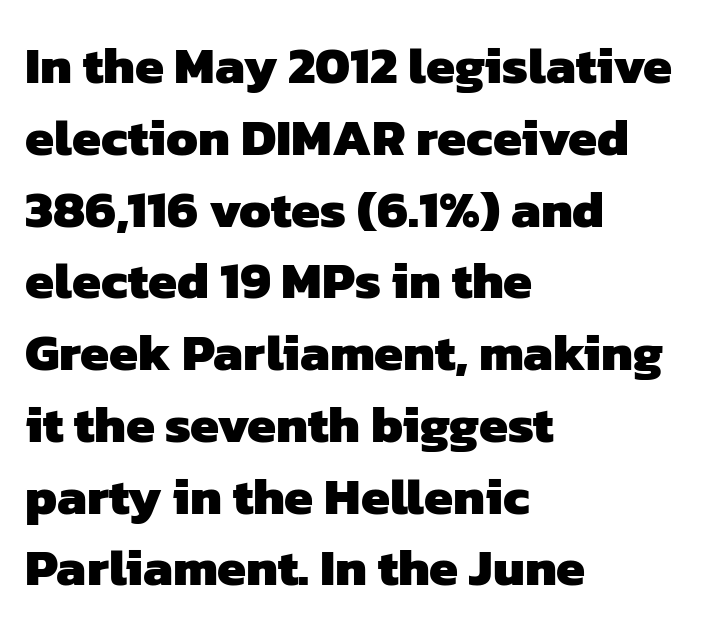
The rendering anchors every line to the left-hand side. Heft: maximum for text — a bold. The letters advance in unequal steps, a hallmark of proportional type. If you measured baseline to baseline, you'd find a middling distance. Tracking value appears to be zero — textbook default spacing. Letters rest on an invisible, unmarked baseline.
